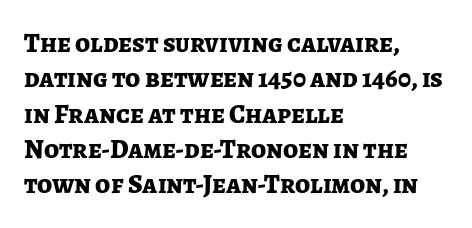
Q: Is the text bold? A: Yes.
Q: Is the text italic (slanted)? A: No, it is upright.
Q: Is the text underlined? A: No.
Q: How is the paragraph aligned? A: Left-aligned.
Q: Is the spacing between letters normal or unusually wide? A: Normal.
Q: Is the spacing between lines tight, normal or loose? A: Normal.
